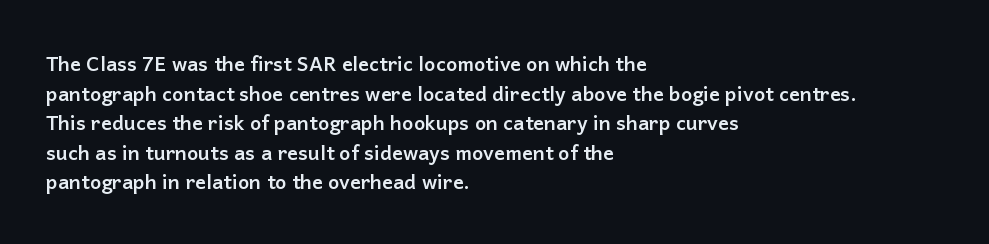
The rendering uses a bold face; every stroke is thick and dark. Compared with a centered layout, this one pins lines to the left instead. Underline: absent. In terms of letterspacing, this is plain default setting. Italic: no, the glyphs are upright roman. How would I describe the line gaps? Plain and ordinary.
